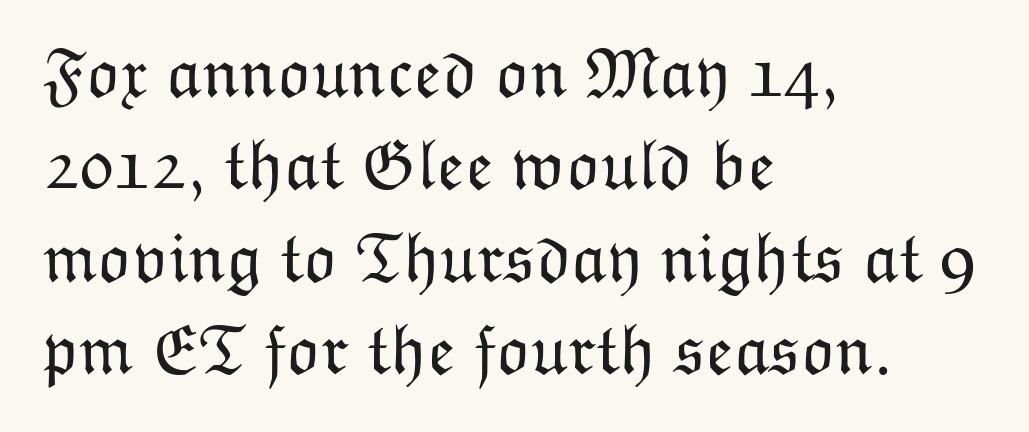
The image shows 71 px light type, upright; set left-aligned, normal line spacing (1.3x), normal letter spacing, not underlined; low stroke contrast and a medium x-height.
